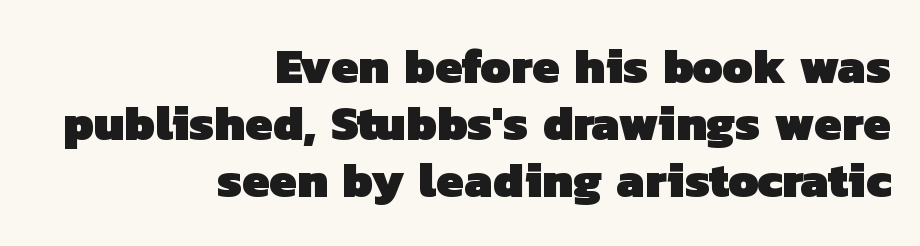
{"serif": "no", "bold": "yes", "weight": "heavy", "width": "normal", "stroke_contrast": "low", "x_height": "medium", "monospaced": "no", "underline": "no", "align": "right", "line_spacing_ratio": 1.16, "letter_spacing": "normal", "letter_spacing_em": 0.0, "glyph_px": 49}
